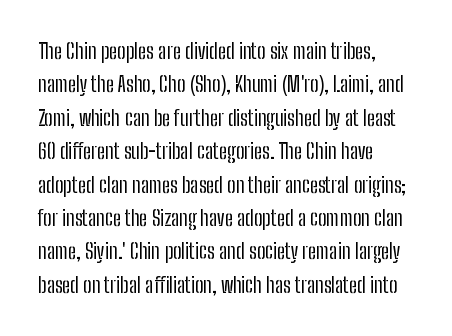
The image shows 21 px text type, upright; set left-aligned, normal line spacing (1.59x), normal letter spacing, not underlined.
